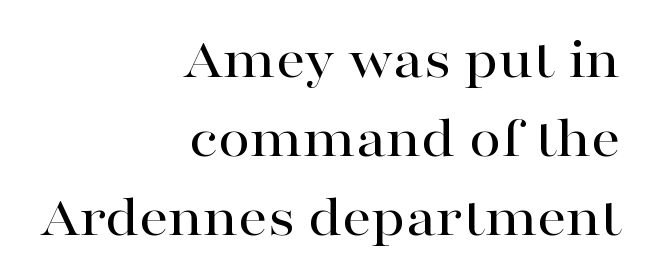
Q: Is the text italic (slanted)? A: No, it is upright.
Q: Is the typeface a serif or a sans-serif typeface? A: Serif.
Q: Is the text underlined? A: No.
Q: How is the paragraph aligned? A: Right-aligned.
Q: Is the spacing between letters normal or unusually wide? A: Normal.
Q: Is the spacing between lines tight, normal or loose? A: Normal.
Q: Width (condensed, normal, or wide)? A: Wide.
Q: Stroke contrast? A: High.
Q: x-height? A: Medium.
Q: Monospaced? A: No.
